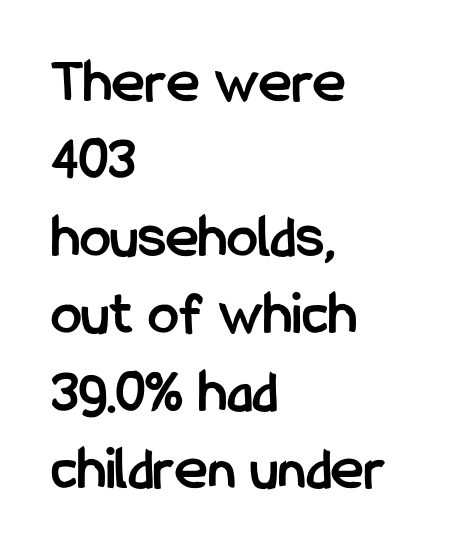
The image shows 62 px semibold, condensed sans-serif type, upright; set left-aligned, normal line spacing (1.25x), normal letter spacing, not underlined; low stroke contrast and a medium x-height.
